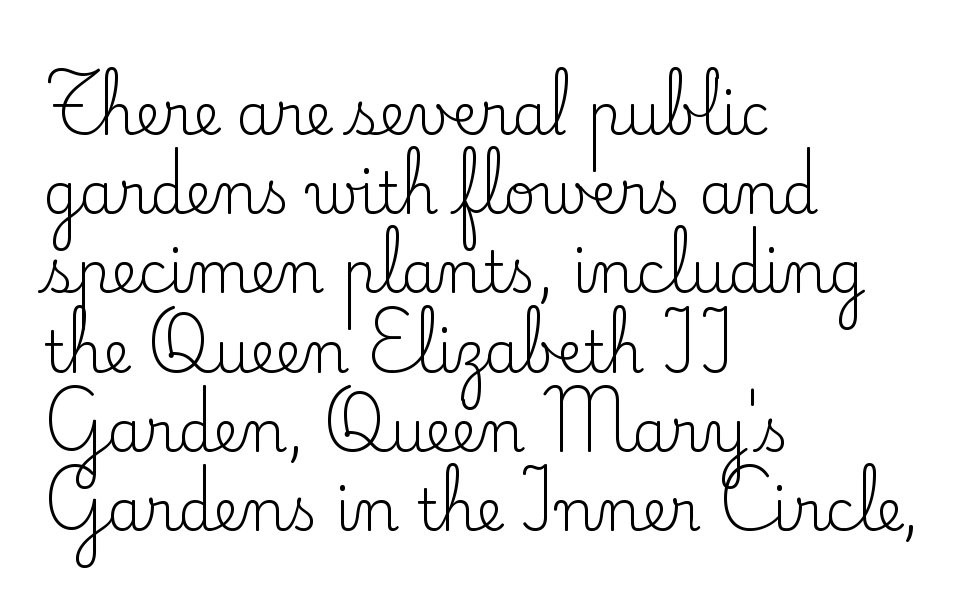
{"italic": "no", "bold": "no", "weight": "regular", "width": "normal", "stroke_contrast": "low", "x_height": "small", "monospaced": "no", "underline": "no", "align": "left", "line_spacing": "normal", "line_spacing_ratio": 1.39, "letter_spacing": "normal", "letter_spacing_em": 0.0, "glyph_px": 57}
